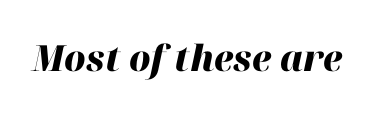
Q: Is the text bold? A: Yes.
Q: Is the text italic (slanted)? A: Yes, it leans right by about 12 degrees.
Q: Is the text underlined? A: No.
Q: Is the spacing between letters normal or unusually wide? A: Normal.
Q: Width (condensed, normal, or wide)? A: Normal.
Q: Stroke contrast? A: High.
Q: x-height? A: Medium.
Q: Monospaced? A: No.
